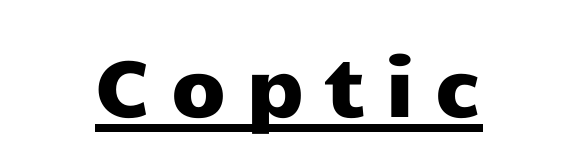
{"serif": "no", "italic": "no", "width": "wide", "stroke_contrast": "low", "x_height": "medium", "monospaced": "no", "underline": "yes", "align": "center", "letter_spacing": "wide", "letter_spacing_em": 0.25, "glyph_px": 80}
